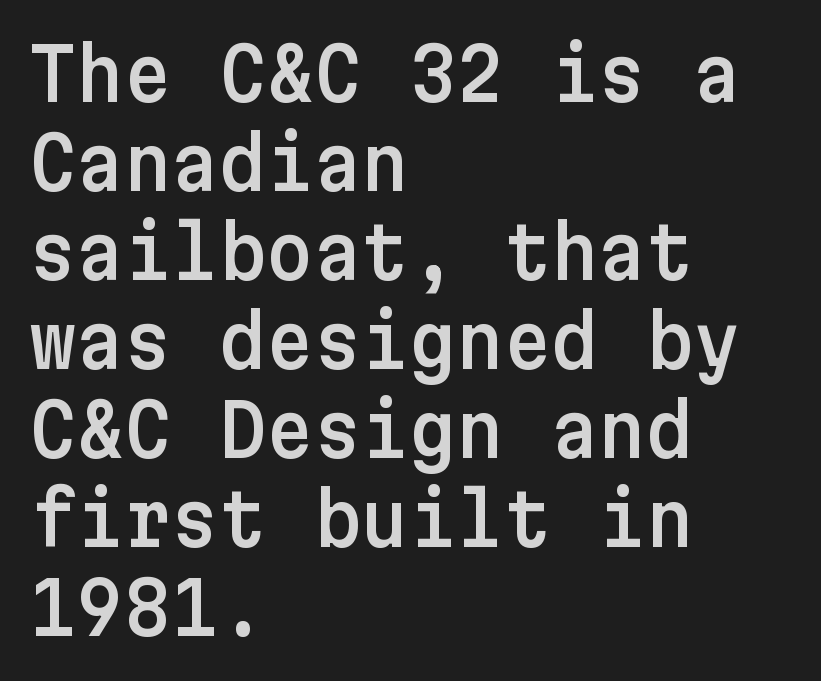
Q: Is the text italic (slanted)? A: No, it is upright.
Q: Is the typeface a serif or a sans-serif typeface? A: Sans-serif.
Q: Is the text underlined? A: No.
Q: How is the paragraph aligned? A: Left-aligned.
Q: Is the spacing between letters normal or unusually wide? A: Normal.
Q: Width (condensed, normal, or wide)? A: Normal.
Q: Stroke contrast? A: Low.
Q: x-height? A: Medium.
